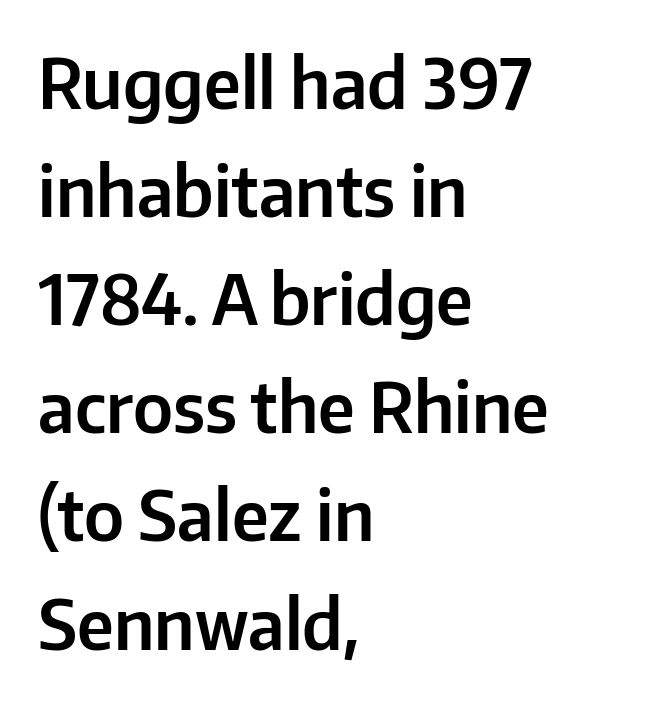
Tracking value appears to be zero — textbook default spacing. Style check: upright. A typesetter would label this face a sans. Character widths vary here, with narrow letters taking less room than wide ones. Anything drawn beneath the words? Only blank space. Alignment: flush left.
